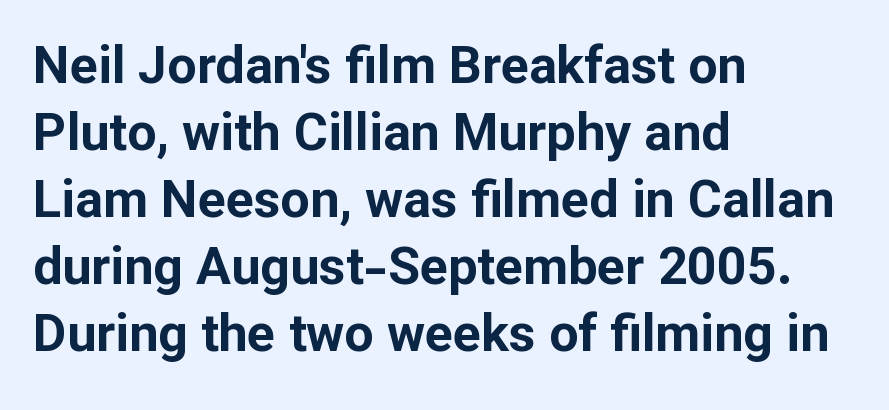
{"serif": "no", "italic": "no", "bold": "yes", "weight": "bold", "width": "normal", "stroke_contrast": "low", "x_height": "medium", "monospaced": "no", "underline": "no", "align": "left", "line_spacing": "normal", "line_spacing_ratio": 1.29, "letter_spacing": "normal", "letter_spacing_em": 0.0, "glyph_px": 52}
